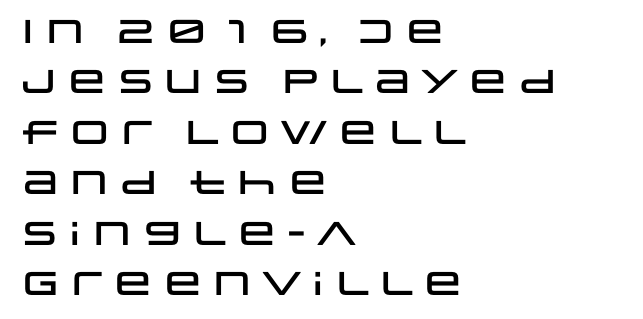
Q: Is the text italic (slanted)? A: No, it is upright.
Q: Is the typeface a serif or a sans-serif typeface? A: Sans-serif.
Q: Is the text underlined? A: No.
Q: How is the paragraph aligned? A: Left-aligned.
Q: Is the spacing between letters normal or unusually wide? A: Normal.
Q: Is the spacing between lines tight, normal or loose? A: Normal.
Q: Width (condensed, normal, or wide)? A: Wide.
Q: Stroke contrast? A: Low.
Q: x-height? A: Large.
Q: Monospaced? A: No.
